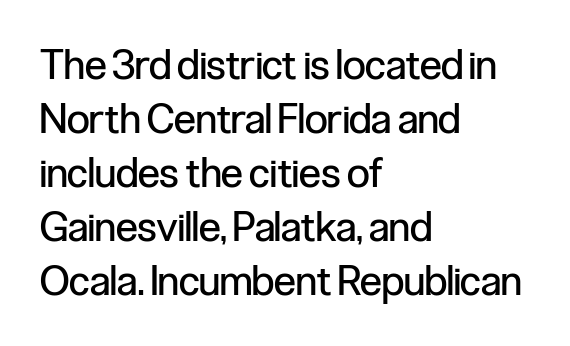
{"serif": "no", "italic": "no", "bold": "no", "weight": "regular", "width": "condensed", "stroke_contrast": "low", "x_height": "medium", "monospaced": "no", "underline": "no", "align": "left", "line_spacing": "normal", "line_spacing_ratio": 1.32, "letter_spacing": "normal", "letter_spacing_em": 0.0, "glyph_px": 41}
